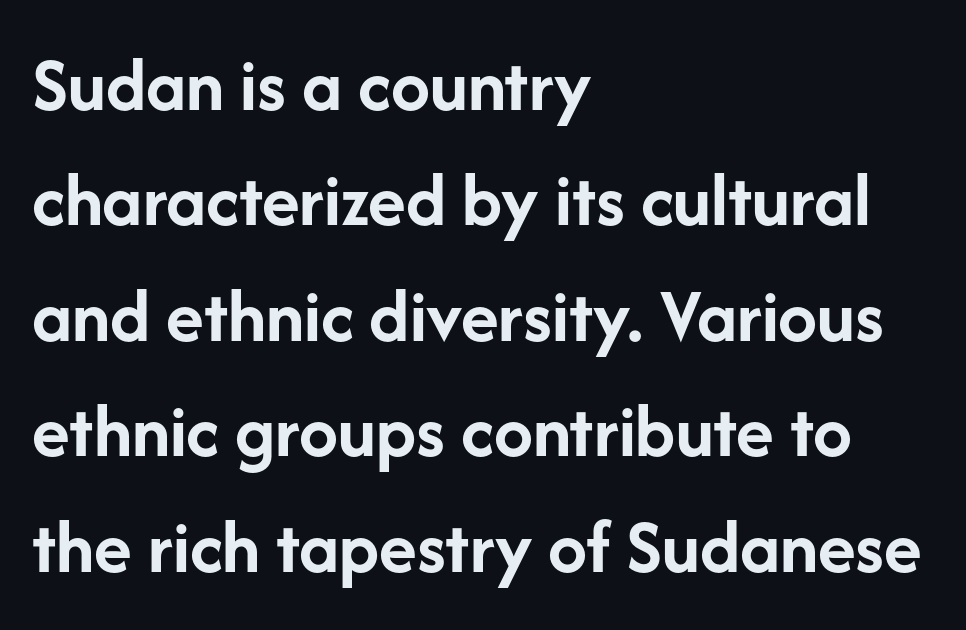
The image shows 78 px semibold sans-serif type, upright; set left-aligned, normal line spacing (1.48x), normal letter spacing, not underlined; low stroke contrast and a medium x-height.
